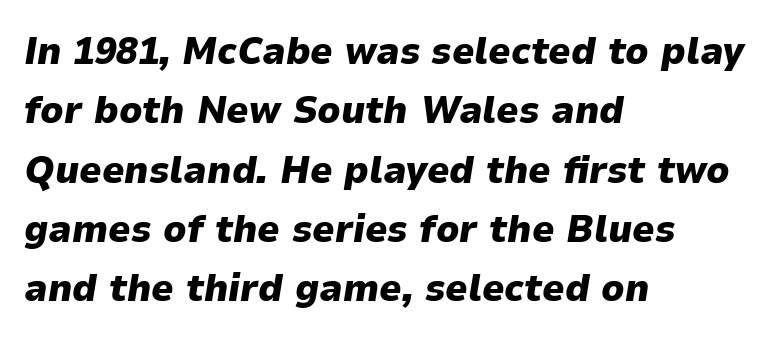
{"italic": "yes", "lean": "right", "slant_degrees": 9, "bold": "yes", "weight": "heavy", "width": "normal", "stroke_contrast": "low", "x_height": "medium", "monospaced": "no", "underline": "no", "align": "left", "line_spacing": "normal", "line_spacing_ratio": 1.52, "letter_spacing": "normal", "letter_spacing_em": 0.0, "glyph_px": 39}
